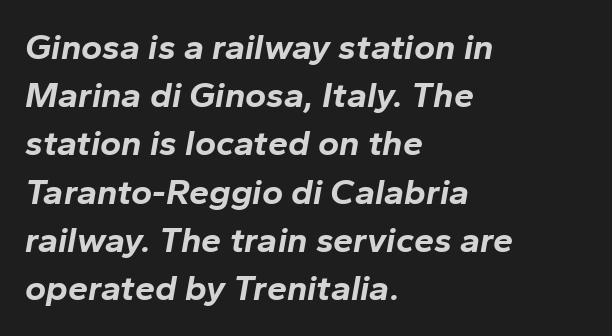
Q: Is the text bold? A: Yes.
Q: Is the text italic (slanted)? A: Yes, it leans right by about 10 degrees.
Q: Is the text underlined? A: No.
Q: How is the paragraph aligned? A: Left-aligned.
Q: Is the spacing between letters normal or unusually wide? A: Normal.
Q: Is the spacing between lines tight, normal or loose? A: Normal.
Q: Width (condensed, normal, or wide)? A: Normal.
Q: Stroke contrast? A: Low.
Q: x-height? A: Medium.
Q: Monospaced? A: No.
